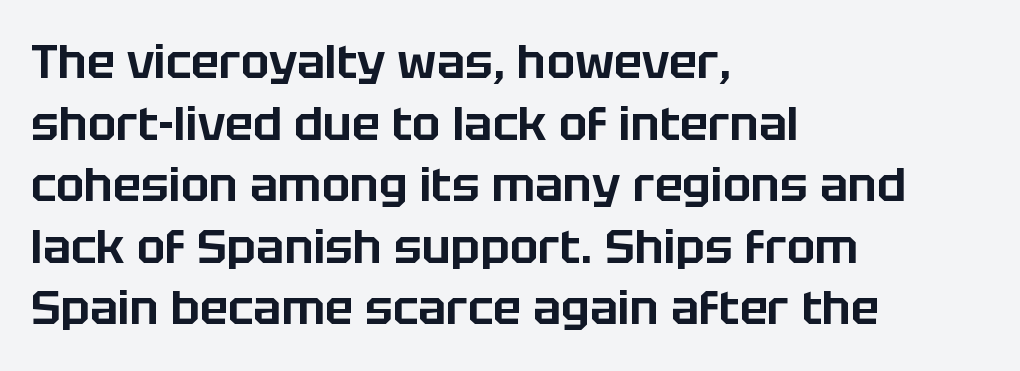
Q: Is the text italic (slanted)? A: No, it is upright.
Q: Is the typeface a serif or a sans-serif typeface? A: Sans-serif.
Q: Is the text underlined? A: No.
Q: How is the paragraph aligned? A: Left-aligned.
Q: Is the spacing between letters normal or unusually wide? A: Normal.
Q: Is the spacing between lines tight, normal or loose? A: Normal.
Q: Width (condensed, normal, or wide)? A: Normal.
Q: Stroke contrast? A: Low.
Q: x-height? A: Large.
Q: Monospaced? A: No.
